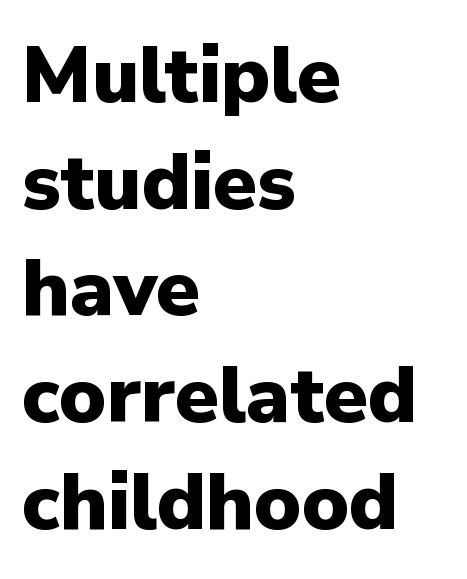
Q: Is the text bold? A: Yes.
Q: Is the text italic (slanted)? A: No, it is upright.
Q: Is the typeface a serif or a sans-serif typeface? A: Sans-serif.
Q: Is the text underlined? A: No.
Q: How is the paragraph aligned? A: Left-aligned.
Q: Is the spacing between letters normal or unusually wide? A: Normal.
Q: Is the spacing between lines tight, normal or loose? A: Normal.
Q: Width (condensed, normal, or wide)? A: Normal.
Q: Stroke contrast? A: Low.
Q: x-height? A: Medium.
Q: Monospaced? A: No.
